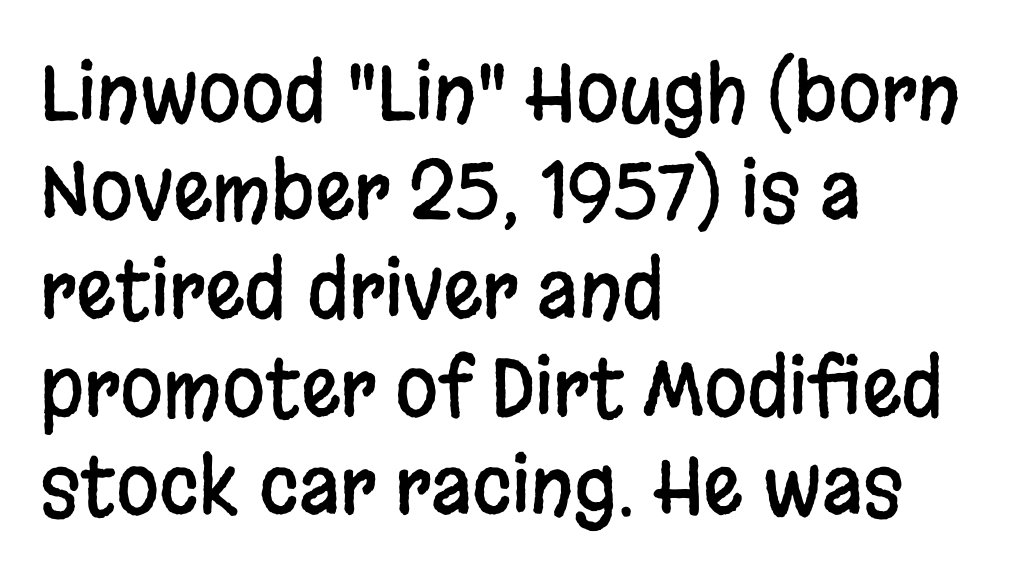
The image shows 78 px condensed sans-serif type, upright; set left-aligned, normal line spacing (1.26x), normal letter spacing, not underlined; low stroke contrast and a large x-height.
